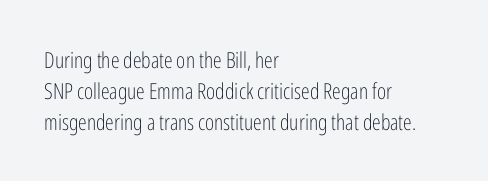
The image shows 22 px text type, upright; set left-aligned, normal line spacing (1.4x), normal letter spacing, not underlined.
